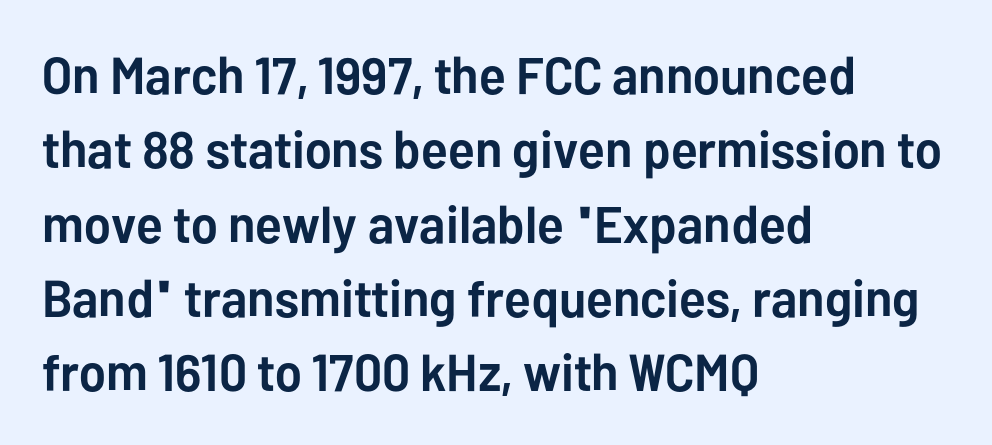
{"serif": "no", "italic": "no", "bold": "yes", "weight": "semibold", "width": "normal", "stroke_contrast": "low", "x_height": "medium", "monospaced": "no", "underline": "no", "align": "left", "line_spacing": "normal", "line_spacing_ratio": 1.43, "letter_spacing": "normal", "letter_spacing_em": 0.0, "glyph_px": 52}
